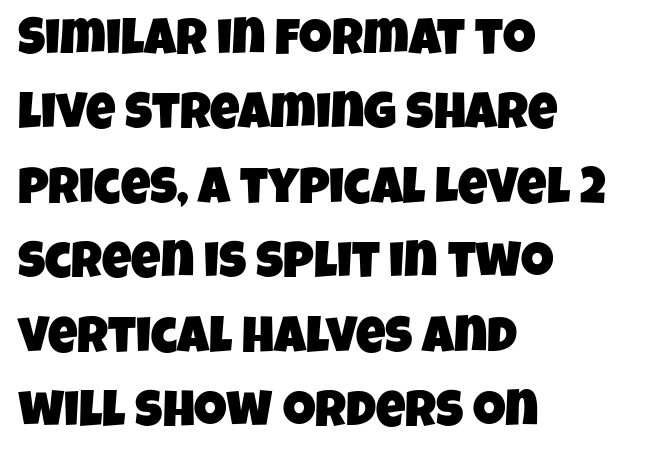
Short and long lines alike share a common starting point at left. Is the letter spacing exaggerated? No — it looks like the ordinary default. This sample uses a sans-serif face. Line spacing here is normal. Type without underlining.
